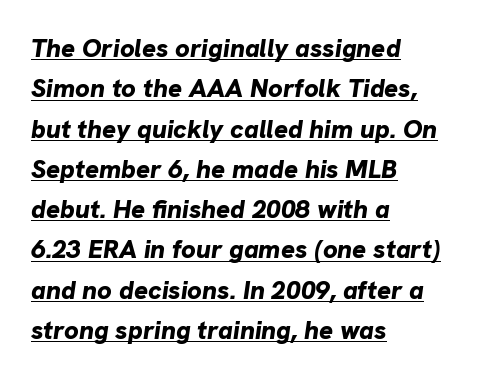
Students, observe: this is what conventionally led text looks like. Does the lettering tilt? It does — this is italic. Heavy, bold letterforms. Honestly, the letter spacing is just normal — you wouldn't notice it. A typographer would call this underscored text.
